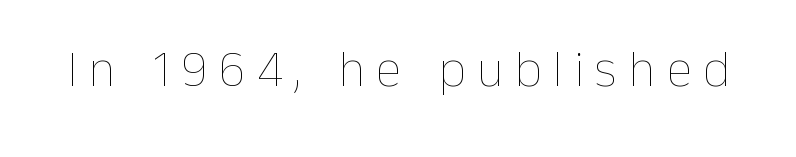
{"italic": "no", "bold": "no", "weight": "thin", "width": "normal", "stroke_contrast": "low", "x_height": "medium", "monospaced": "no", "underline": "no", "letter_spacing": "wide", "letter_spacing_em": 0.22, "glyph_px": 52}
